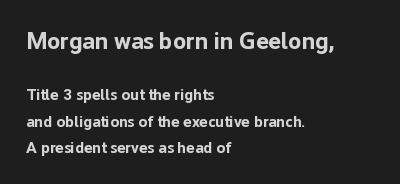
{"italic": "no", "bold": "yes", "underline": "no", "align": "left", "line_spacing": "normal", "line_spacing_ratio": 1.66, "letter_spacing": "normal", "letter_spacing_em": 0.0, "larger_block": "first", "size_ratio": 1.5, "glyph_px": 24}
